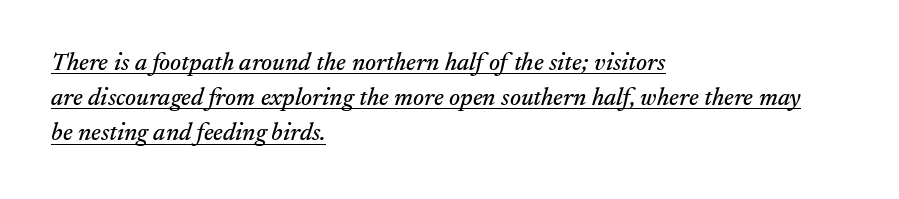
{"italic": "yes", "lean": "right", "slant_degrees": 17, "underline": "yes", "align": "left", "line_spacing": "normal", "line_spacing_ratio": 1.41, "letter_spacing": "normal", "letter_spacing_em": 0.0, "glyph_px": 25}
